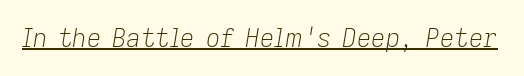
Weight: not bold — regular or lighter. What decoration does the sample have? An underline. The specimen reads as italic at a glance. Letter spacing: default.
